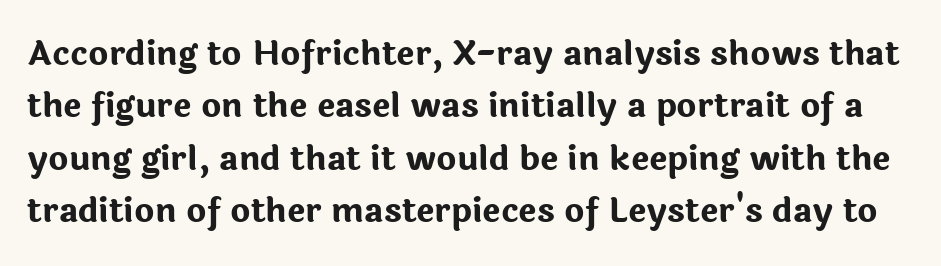
Q: Is the text bold? A: Yes.
Q: Is the text italic (slanted)? A: No, it is upright.
Q: Is the typeface a serif or a sans-serif typeface? A: Sans-serif.
Q: Is the text underlined? A: No.
Q: Is the spacing between letters normal or unusually wide? A: Normal.
Q: Is the spacing between lines tight, normal or loose? A: Normal.
Q: Width (condensed, normal, or wide)? A: Normal.
Q: Stroke contrast? A: Low.
Q: x-height? A: Medium.
Q: Monospaced? A: No.
